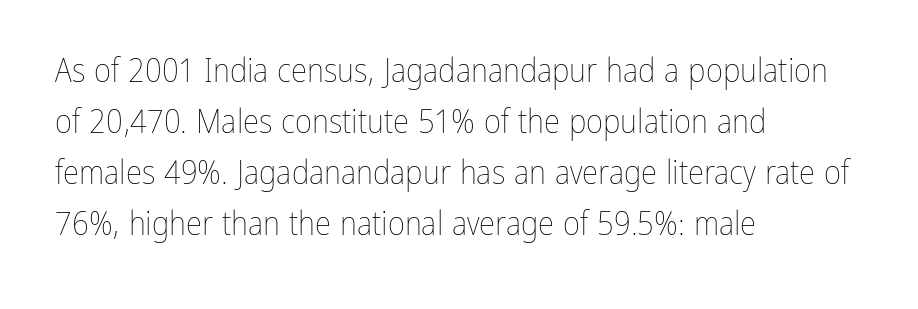
The passage shown is not bold in any degree. Lines of text with bare space underneath. Line beginnings align vertically; line endings do not. This rendering leaves character spacing at its baseline value. Whoever set this chose a conventional vertical rhythm.
